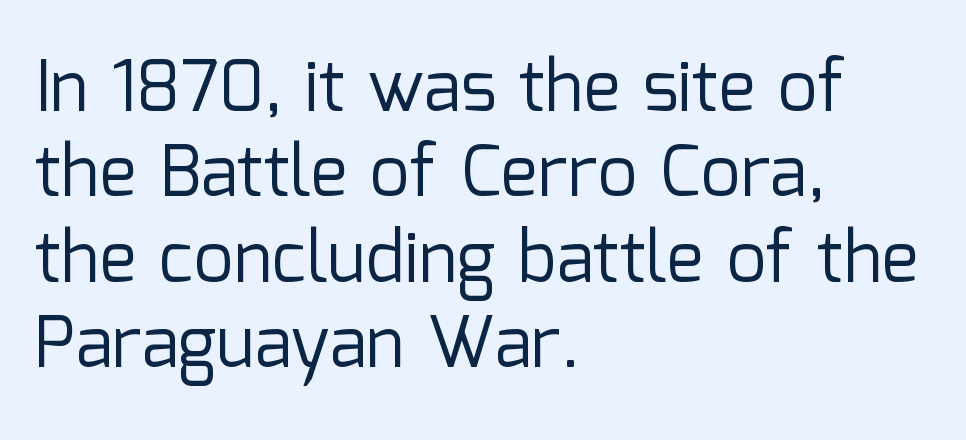
Q: Is the text bold? A: No.
Q: Is the text italic (slanted)? A: No, it is upright.
Q: Is the typeface a serif or a sans-serif typeface? A: Sans-serif.
Q: Is the text underlined? A: No.
Q: How is the paragraph aligned? A: Left-aligned.
Q: Is the spacing between letters normal or unusually wide? A: Normal.
Q: Width (condensed, normal, or wide)? A: Normal.
Q: Stroke contrast? A: Low.
Q: x-height? A: Medium.
Q: Monospaced? A: No.
